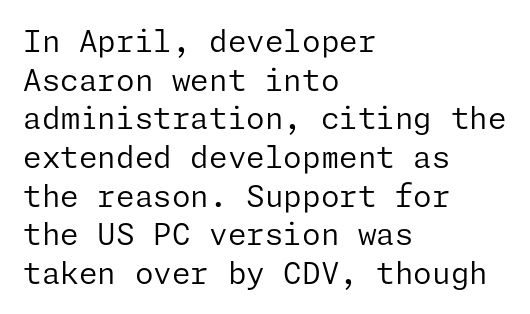
{"serif": "no", "italic": "no", "bold": "no", "weight": "regular", "width": "normal", "stroke_contrast": "low", "x_height": "medium", "underline": "no", "align": "left", "line_spacing": "normal", "line_spacing_ratio": 1.29, "letter_spacing": "normal", "letter_spacing_em": 0.0, "glyph_px": 30}
